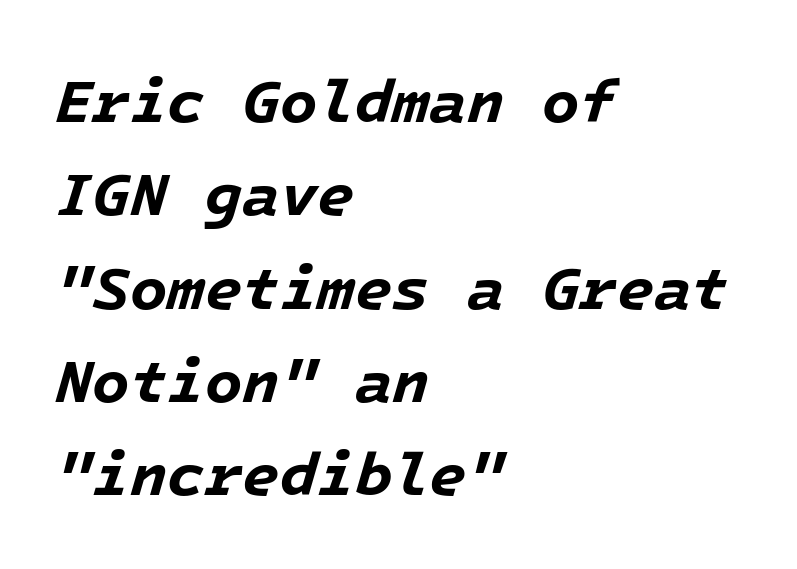
Is the letter spacing exaggerated? No — it looks like the ordinary default. Rule under the text: the space is simply empty. Quick note: interline space is typical. The rendering anchors every line to the left-hand side. The specimen reads as italic at a glance.
